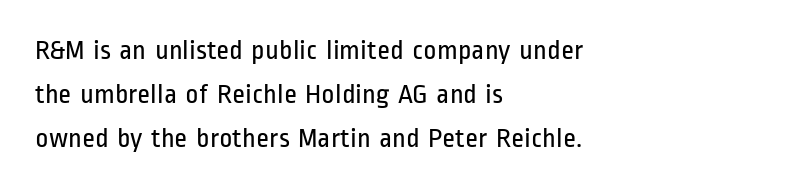
{"serif": "no", "italic": "no", "bold": "no", "weight": "regular", "width": "condensed", "stroke_contrast": "low", "x_height": "medium", "monospaced": "no", "underline": "no", "align": "left", "line_spacing": "normal", "line_spacing_ratio": 1.57, "letter_spacing": "normal", "letter_spacing_em": 0.0, "glyph_px": 28}
